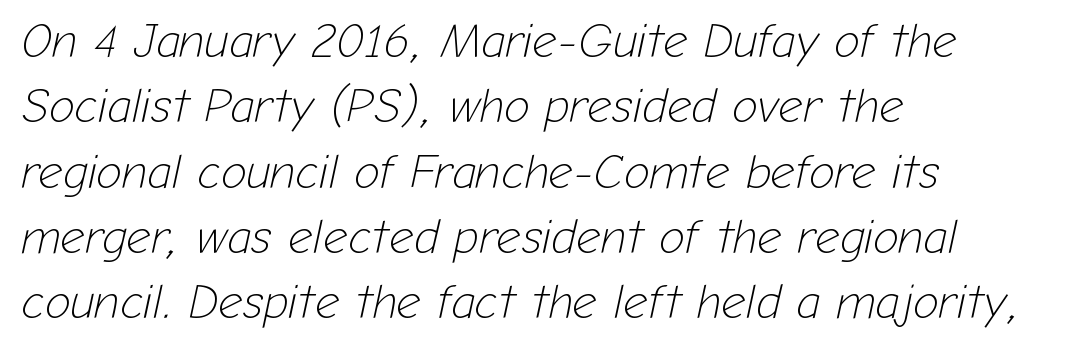
The image shows 48 px light type, italic (leaning right); set left-aligned, normal line spacing (1.36x), normal letter spacing, not underlined; low stroke contrast and a medium x-height.
